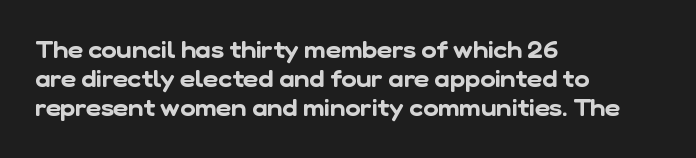
Q: Is the text underlined? A: No.
Q: How is the paragraph aligned? A: Left-aligned.
Q: Is the spacing between letters normal or unusually wide? A: Normal.
Q: Is the spacing between lines tight, normal or loose? A: Normal.
